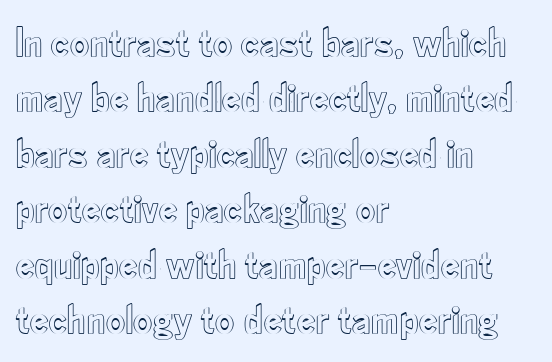
When letters stand straight like this, we call the style roman or upright. The line texture is even and compact thanks to regular tracking. Here the designer chose a conventional face with non-uniform glyph widths. The paragraph has a hard left edge and a soft right edge. Descenders are the only things crossing below the line. A normal amount of white space separates one row of letters from the next.
